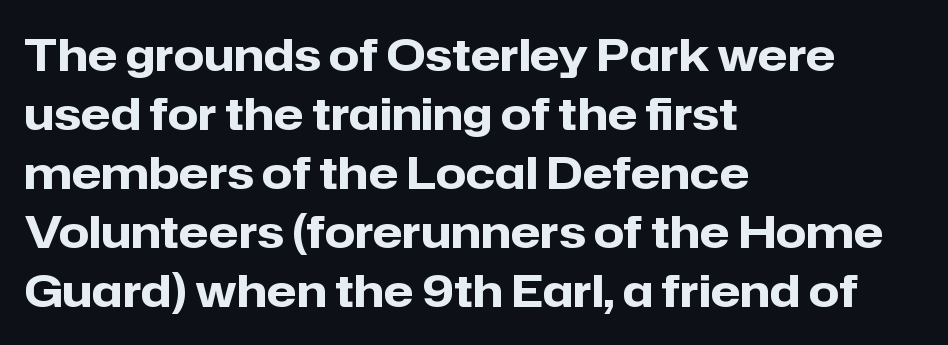
{"serif": "no", "italic": "no", "bold": "yes", "weight": "heavy", "width": "normal", "stroke_contrast": "low", "x_height": "medium", "monospaced": "no", "underline": "no", "align": "left", "line_spacing": "normal", "line_spacing_ratio": 1.34, "letter_spacing": "normal", "letter_spacing_em": 0.0, "glyph_px": 44}
